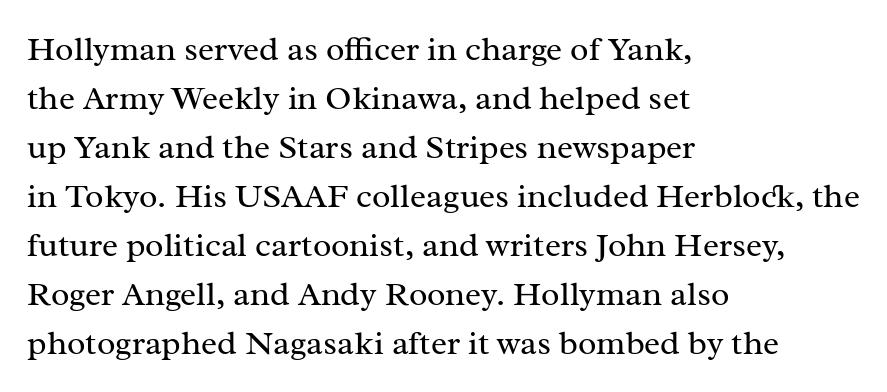
Character widths vary here, with narrow letters taking less room than wide ones. Rendered with straight, roman letterforms. Baseline-to-baseline distance is the conventional proportion of letter height. Clear beneath every line of the passage. Reading down the block, your eye returns to a fixed left position each line.
